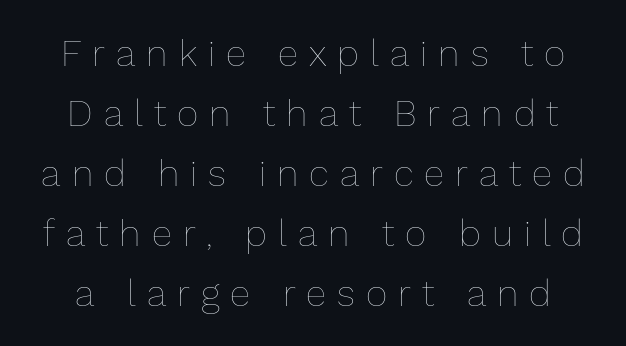
{"italic": "no", "bold": "no", "weight": "thin", "width": "normal", "stroke_contrast": "low", "x_height": "medium", "monospaced": "no", "underline": "no", "line_spacing": "normal", "line_spacing_ratio": 1.62, "letter_spacing": "wide", "letter_spacing_em": 0.3, "glyph_px": 37}
